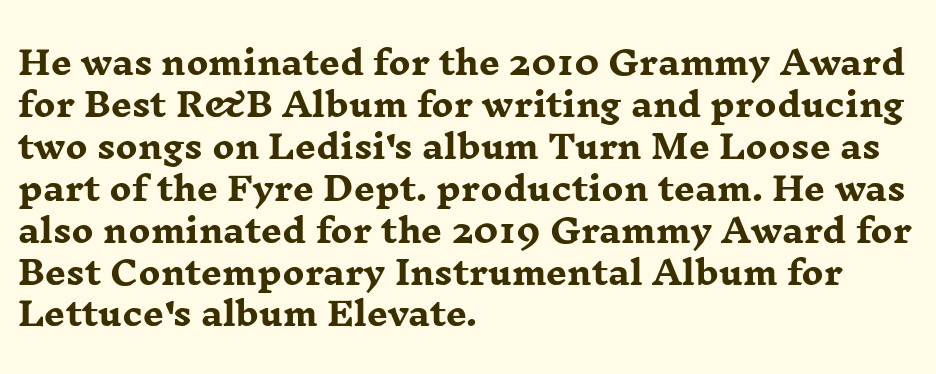
{"serif": "yes", "italic": "no", "bold": "yes", "weight": "heavy", "width": "wide", "stroke_contrast": "low", "x_height": "medium", "monospaced": "no", "underline": "no", "align": "left", "line_spacing": "normal", "line_spacing_ratio": 1.27, "letter_spacing": "normal", "letter_spacing_em": 0.0, "glyph_px": 33}
